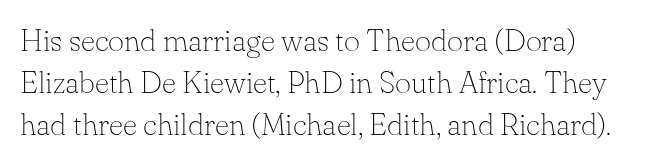
The image shows 31 px thin serif type, upright; set normal line spacing (1.36x), normal letter spacing, not underlined; low stroke contrast and a small x-height.
